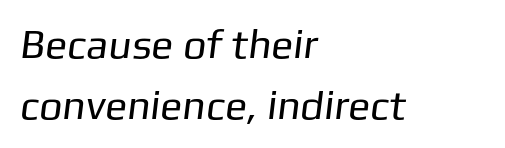
The string is rendered with underlining switched off. Characters follow at the spacing the type designer built in. Note: no serifs on the glyphs. Varying glyph widths throughout — classic text-font behaviour. Successive baselines arrive at the customary interval.
